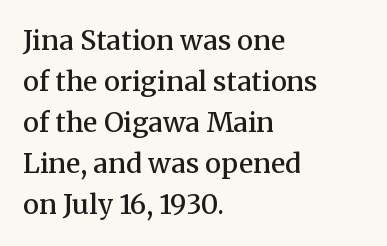
Does extra space separate the letters? No, they use regular spacing. Line spacing here is normal. Visually the block forms a straight wall on the left and a jagged coastline on the right. Unlike italic type, these characters show no tilt at all. The face used here is a semibold: visibly heavier than regular, lighter than bold. The foot of each line stays bare and open.
